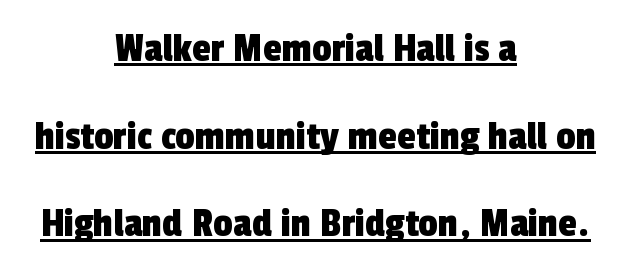
The image shows 43 px condensed sans-serif type; set centered, loose line spacing (2.04x), normal letter spacing, underlined; a medium x-height.
